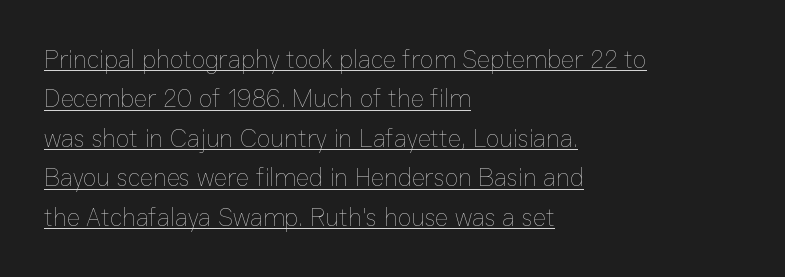
{"italic": "no", "bold": "no", "underline": "yes", "align": "left", "line_spacing": "normal", "line_spacing_ratio": 1.58, "letter_spacing": "normal", "letter_spacing_em": 0.0, "glyph_px": 25}
